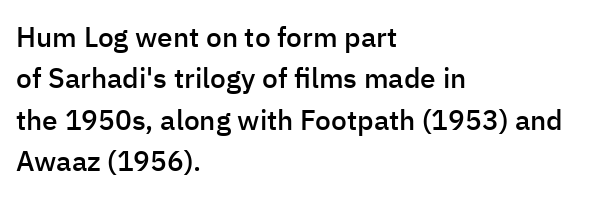
The image shows 28 px semibold sans-serif type, upright; set left-aligned, normal line spacing (1.48x), normal letter spacing, not underlined; low stroke contrast and a medium x-height.
